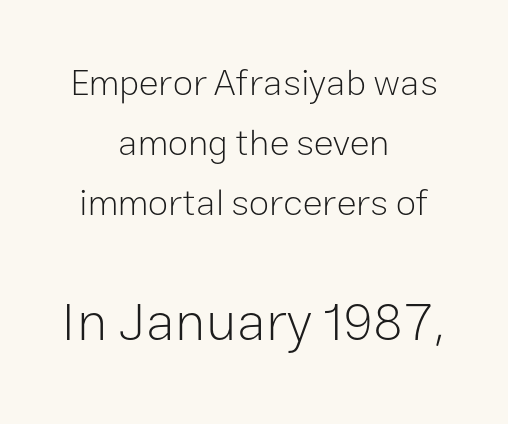
{"serif": "no", "italic": "no", "bold": "no", "weight": "light", "width": "normal", "stroke_contrast": "low", "x_height": "medium", "monospaced": "no", "underline": "no", "align": "center", "line_spacing": "normal", "line_spacing_ratio": 1.62, "letter_spacing": "normal", "letter_spacing_em": 0.0, "larger_block": "second", "size_ratio": 1.49, "glyph_px": 55}
